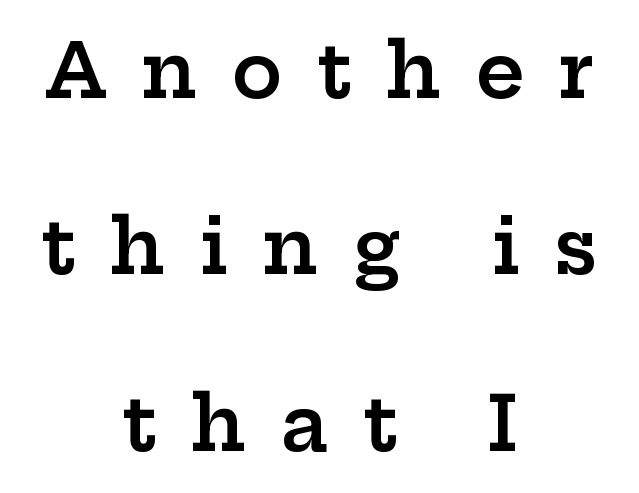
{"serif": "yes", "italic": "no", "bold": "semi", "weight": "semibold", "width": "wide", "stroke_contrast": "low", "x_height": "medium", "monospaced": "no", "underline": "no", "align": "center", "line_spacing": "loose", "line_spacing_ratio": 2.32, "letter_spacing": "wide", "letter_spacing_em": 0.45, "glyph_px": 76}
